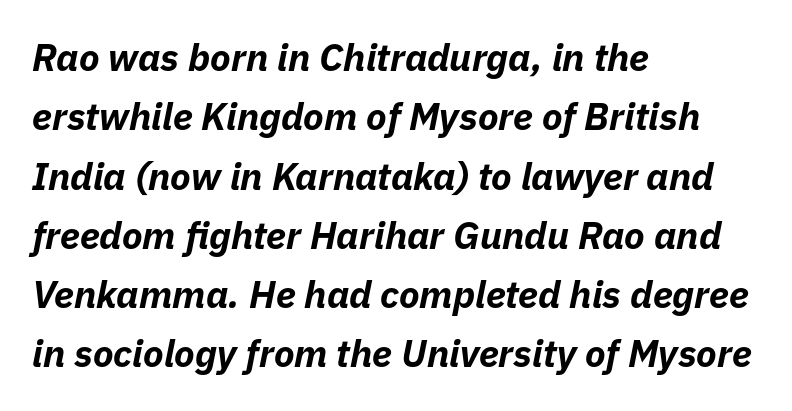
Q: Is the text bold? A: Yes.
Q: Is the text italic (slanted)? A: Yes, it leans right by about 11 degrees.
Q: Is the text underlined? A: No.
Q: How is the paragraph aligned? A: Left-aligned.
Q: Is the spacing between letters normal or unusually wide? A: Normal.
Q: Is the spacing between lines tight, normal or loose? A: Normal.
Q: Width (condensed, normal, or wide)? A: Normal.
Q: Stroke contrast? A: Low.
Q: x-height? A: Medium.
Q: Monospaced? A: No.
